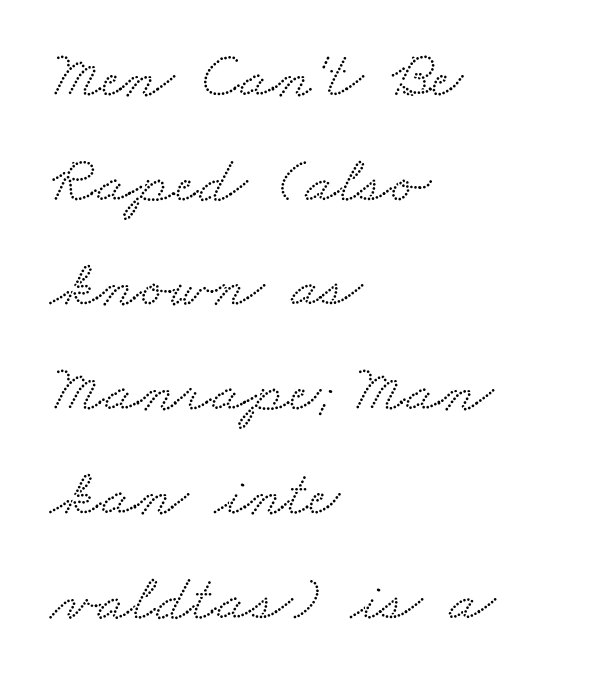
The image shows 67 px wide serif type; set left-aligned, normal line spacing (1.56x), normal letter spacing, not underlined; low stroke contrast and a small x-height.
